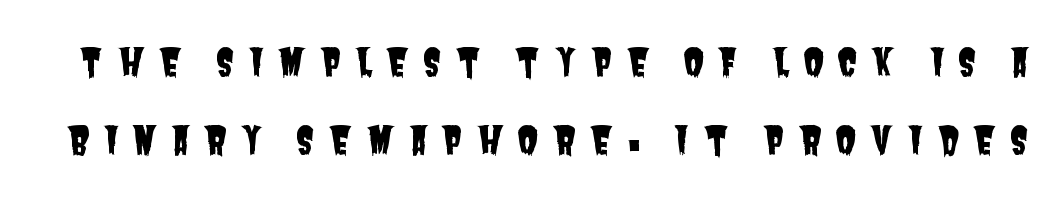
Q: Is the typeface a serif or a sans-serif typeface? A: Sans-serif.
Q: Is the text underlined? A: No.
Q: Is the spacing between letters normal or unusually wide? A: Unusually wide.
Q: Is the spacing between lines tight, normal or loose? A: Loose.
Q: Width (condensed, normal, or wide)? A: Condensed.
Q: Stroke contrast? A: Low.
Q: x-height? A: Large.
Q: Monospaced? A: No.
